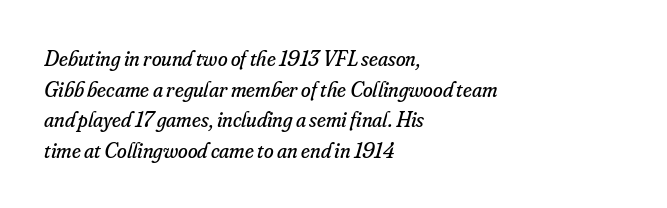
Q: Is the text bold? A: No.
Q: Is the text italic (slanted)? A: Yes, it leans right by about 16 degrees.
Q: Is the text underlined? A: No.
Q: How is the paragraph aligned? A: Left-aligned.
Q: Is the spacing between letters normal or unusually wide? A: Normal.
Q: Is the spacing between lines tight, normal or loose? A: Normal.
